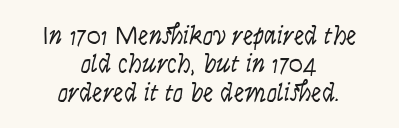
The image shows 26 px text type; set centered, tight line spacing (1.09x), normal letter spacing, not underlined.
